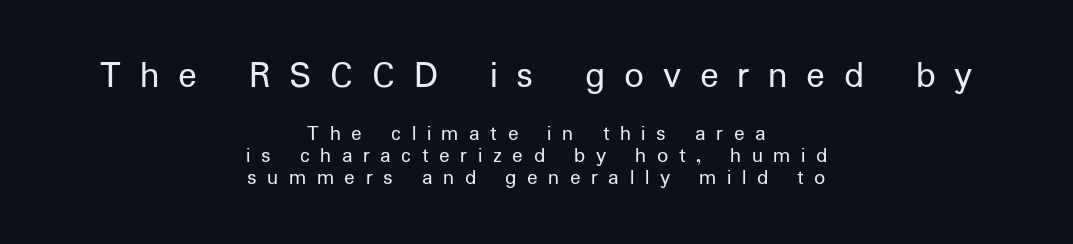
{"serif": "no", "italic": "no", "bold": "no", "weight": "regular", "width": "normal", "stroke_contrast": "low", "x_height": "medium", "monospaced": "no", "underline": "no", "align": "center", "line_spacing": "tight", "line_spacing_ratio": 1.0, "letter_spacing": "wide", "letter_spacing_em": 0.48, "larger_block": "first", "size_ratio": 1.77, "glyph_px": 39}
